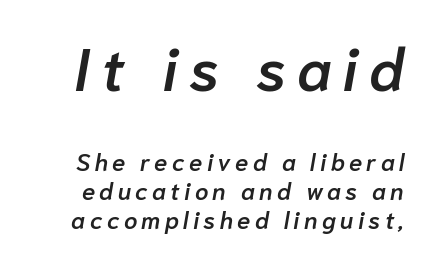
{"italic": "yes", "lean": "right", "slant_degrees": 10, "bold": "semi", "weight": "semibold", "width": "normal", "stroke_contrast": "low", "x_height": "medium", "monospaced": "no", "underline": "no", "line_spacing_ratio": 1.2, "larger_block": "first", "size_ratio": 2.5, "glyph_px": 60}
